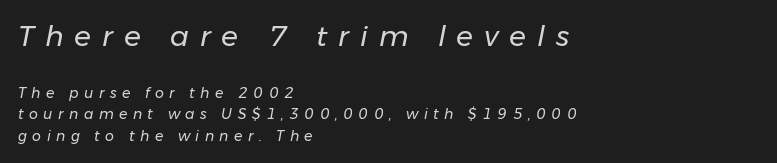
The image shows 28 px regular-weight type, italic (leaning right); set left-aligned, normal line spacing (1.54x), unusually wide letter spacing (+0.39 em), not underlined; the first (top) block is 2.0x larger; low stroke contrast and a medium x-height.
